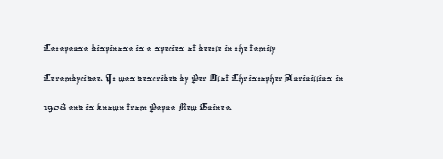
Q: Is the text underlined? A: No.
Q: How is the paragraph aligned? A: Left-aligned.
Q: Is the spacing between letters normal or unusually wide? A: Normal.
Q: Is the spacing between lines tight, normal or loose? A: Normal.
